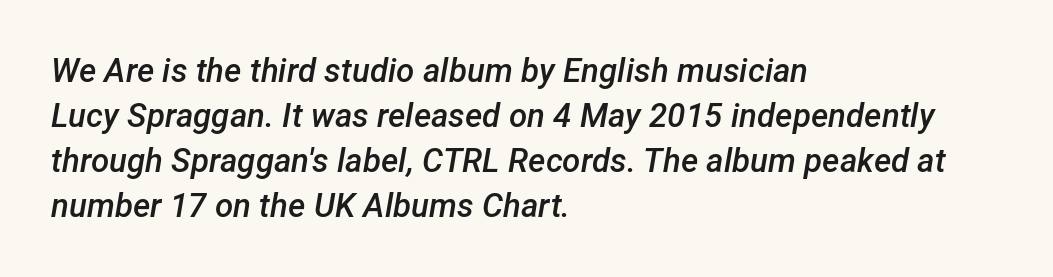
Nobody touched the tracking dial on this one. Horizontal alignment here is leftward, the default for most running prose. Honestly, the row spacing looks completely unremarkable. The typesetting leans somewhat heavy: a semibold.
